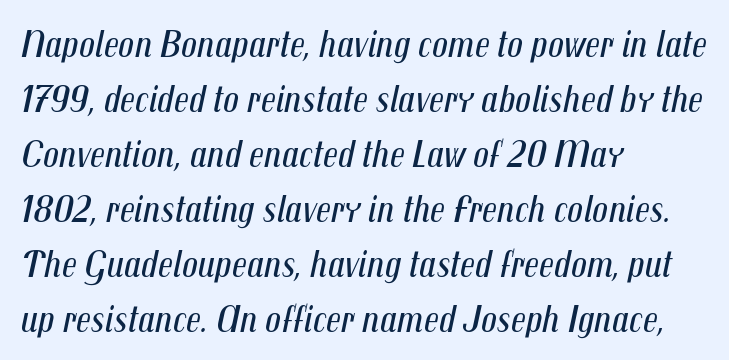
The strokes are not fattened; the text isn't bold. One-word summary of the alignment: left. The letters sit at their default tracking, neither squeezed nor spread. Each letter keeps its own natural width here, so spacing adapts to shape. Does the lettering tilt? It does — this is italic. Regular leading.
